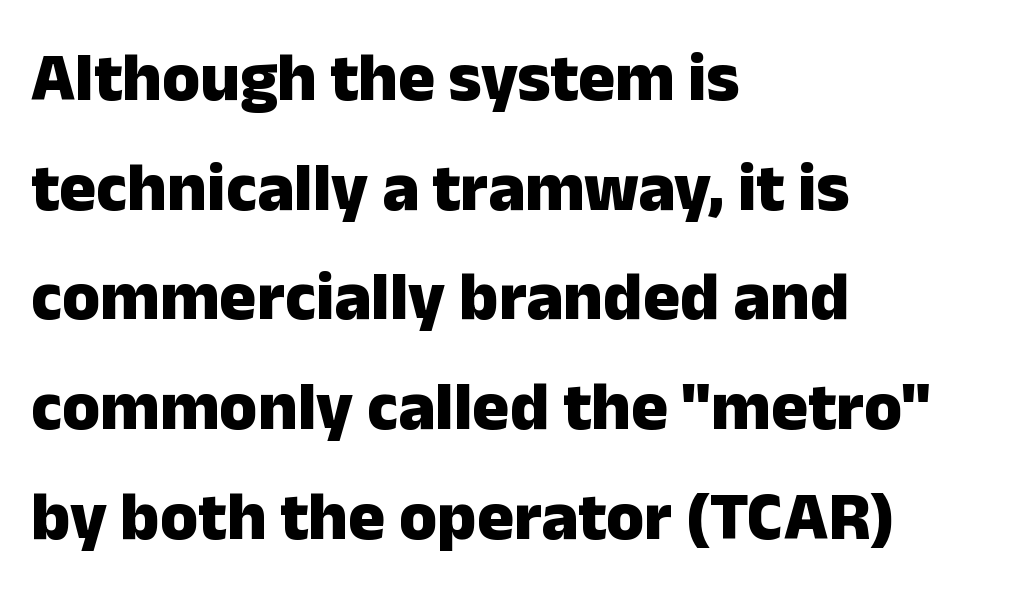
The rendering uses a bold face; every stroke is thick and dark. Honestly, the letter spacing is just normal — you wouldn't notice it. Letterform terminals end flat and unadorned throughout the passage. Line starts are locked; line ends wander.
